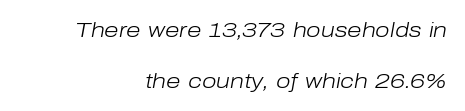
Q: Is the text bold? A: No.
Q: Is the text italic (slanted)? A: Yes, it leans right by about 10 degrees.
Q: Is the text underlined? A: No.
Q: How is the paragraph aligned? A: Right-aligned.
Q: Is the spacing between letters normal or unusually wide? A: Normal.
Q: Is the spacing between lines tight, normal or loose? A: Loose.
